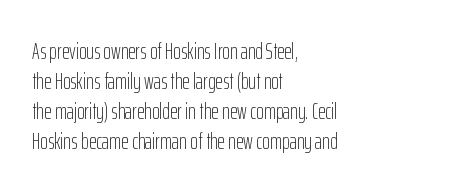
The image shows 23 px text type, upright; set left-aligned, normal line spacing (1.3x), normal letter spacing, not underlined.
